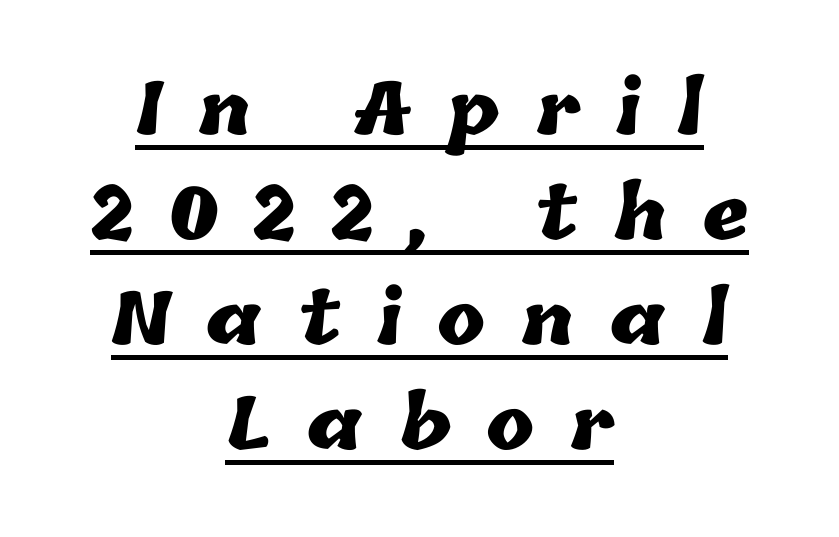
The image shows 72 px heavy type; set centered, normal line spacing (1.46x), unusually wide letter spacing (+0.49 em), underlined; low stroke contrast and a medium x-height.
